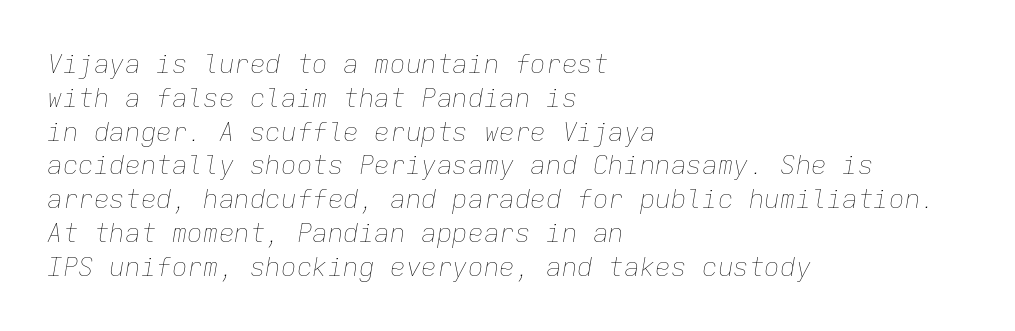
The image shows 26 px text type, italic (leaning right); set left-aligned, normal line spacing (1.3x), normal letter spacing, not underlined.
